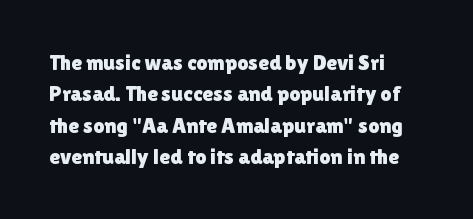
Quick note: underline off. Interline gaps are of average width in this sample. Notice how the stems are strictly vertical — no italics here. How are the letters spaced? Ordinarily, with no added tracking. The lines are quadded left.
